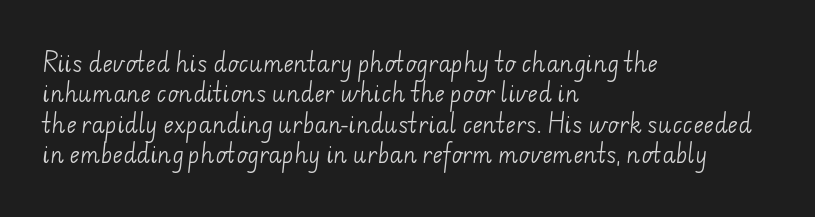
The image shows 22 px text type; set left-aligned, normal line spacing (1.38x), normal letter spacing, not underlined.
